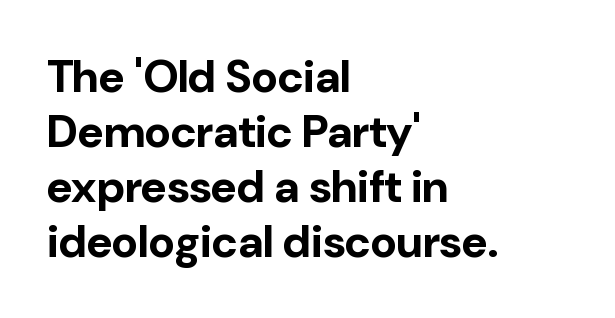
The image shows 45 px bold sans-serif type, upright; set left-aligned, line spacing 1.22x, normal letter spacing, not underlined; low stroke contrast and a medium x-height.
